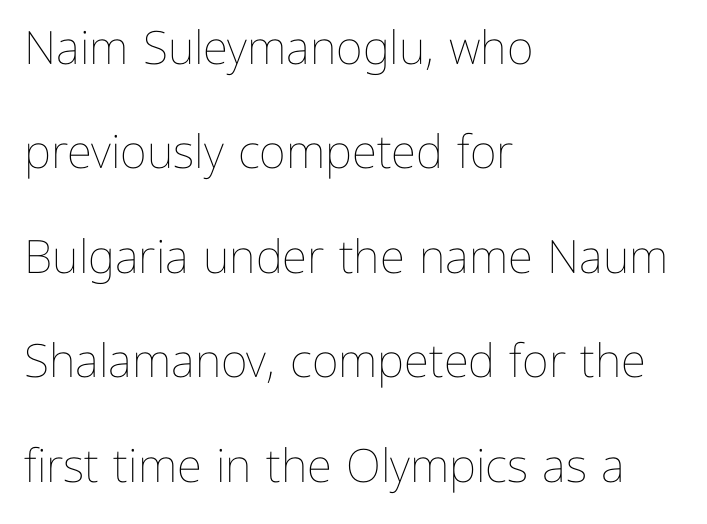
Q: Is the text bold? A: No.
Q: Is the text italic (slanted)? A: No, it is upright.
Q: Is the text underlined? A: No.
Q: How is the paragraph aligned? A: Left-aligned.
Q: Is the spacing between letters normal or unusually wide? A: Normal.
Q: Is the spacing between lines tight, normal or loose? A: Loose.
Q: Width (condensed, normal, or wide)? A: Normal.
Q: Stroke contrast? A: Low.
Q: x-height? A: Medium.
Q: Monospaced? A: No.
